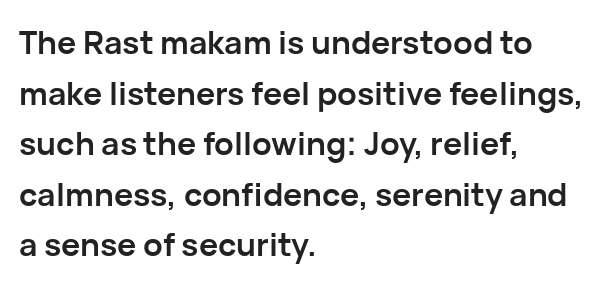
The image shows 32 px semibold sans-serif type, upright; set left-aligned, normal line spacing (1.58x), normal letter spacing, not underlined; low stroke contrast and a medium x-height.
